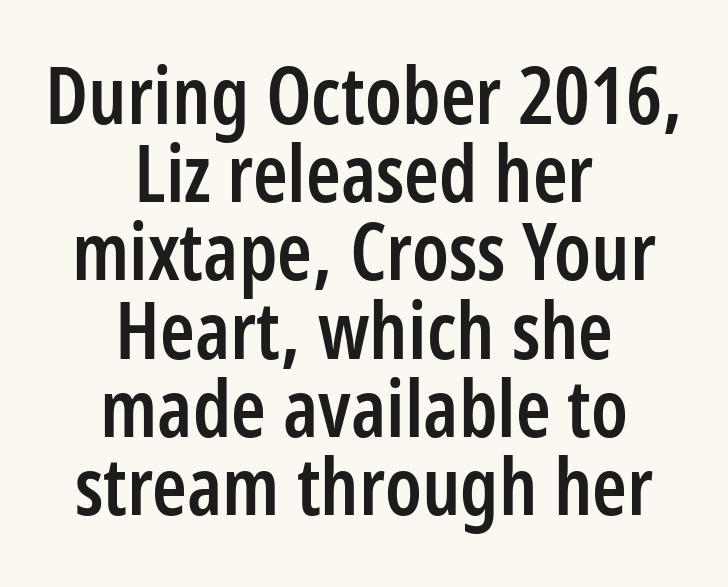
The image shows 79 px semibold, condensed sans-serif type, upright; set centered, tight line spacing (0.99x), normal letter spacing, not underlined; low stroke contrast and a medium x-height.
